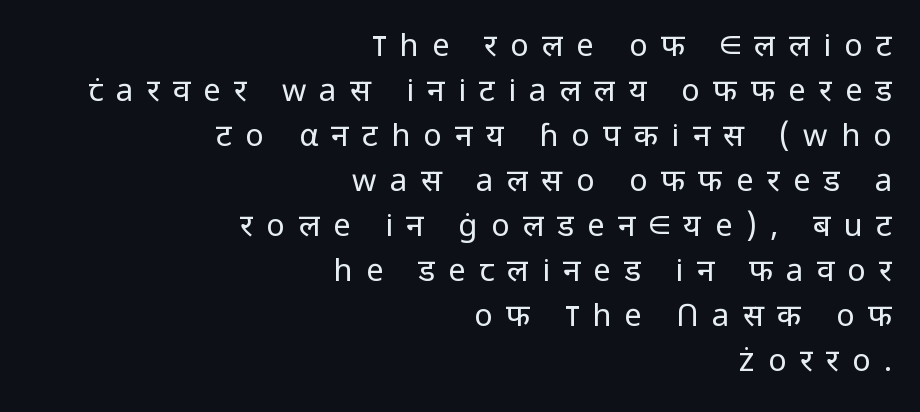
Q: Is the text bold? A: No.
Q: Is the text italic (slanted)? A: No, it is upright.
Q: Is the typeface a serif or a sans-serif typeface? A: Sans-serif.
Q: Is the text underlined? A: No.
Q: How is the paragraph aligned? A: Right-aligned.
Q: Is the spacing between letters normal or unusually wide? A: Unusually wide.
Q: Is the spacing between lines tight, normal or loose? A: Normal.
Q: Width (condensed, normal, or wide)? A: Normal.
Q: Stroke contrast? A: Low.
Q: x-height? A: Medium.
Q: Monospaced? A: No.
